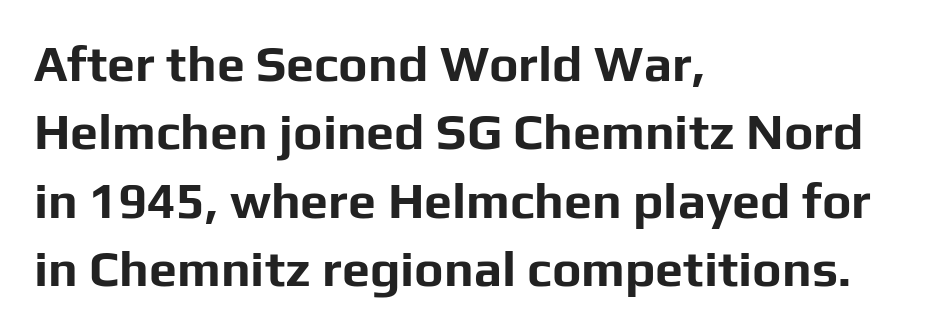
This sample has the flowing, uneven cadence of proportional lettering. The lines are quadded left. Thick stems and heavy bowls — unmistakably bold. Caption: standard tracking, unaltered. Font category for this specimen: sans-serif. Descenders are the only things crossing below the line.
